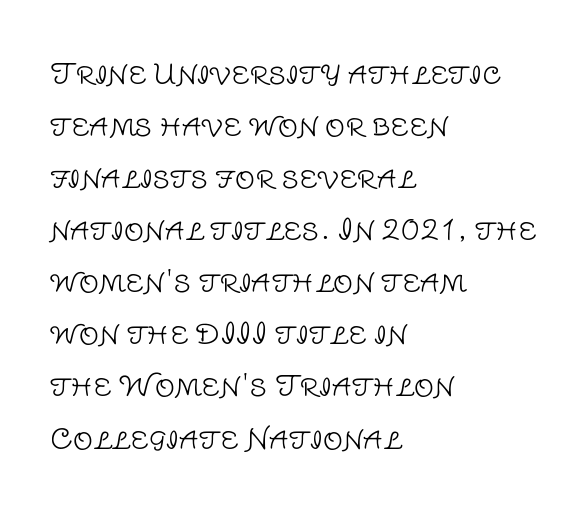
The image shows 28 px light sans-serif type; set left-aligned, line spacing 1.86x, normal letter spacing, not underlined; low stroke contrast and a large x-height.
